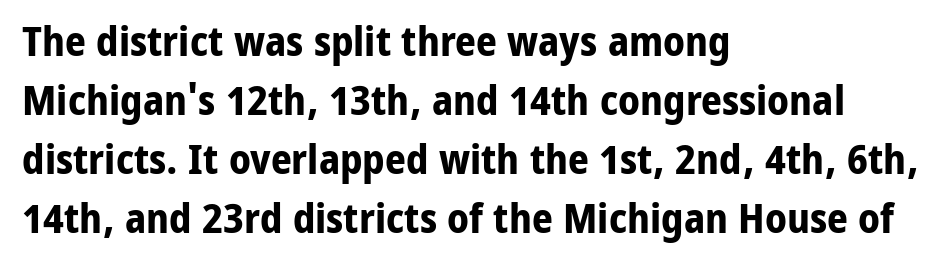
The image shows 41 px bold sans-serif type, upright; set left-aligned, normal line spacing (1.44x), normal letter spacing, not underlined; low stroke contrast and a medium x-height.
